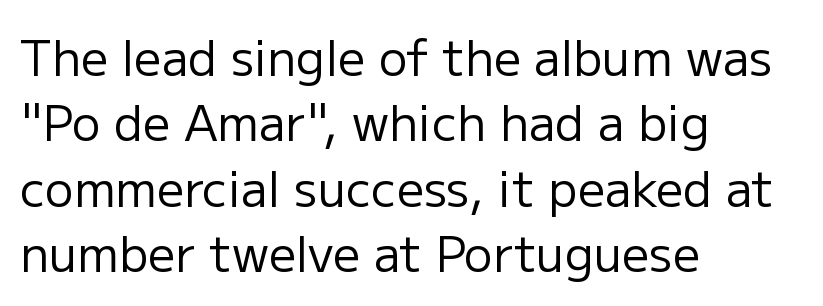
Q: Is the text bold? A: No.
Q: Is the text italic (slanted)? A: No, it is upright.
Q: Is the typeface a serif or a sans-serif typeface? A: Sans-serif.
Q: Is the text underlined? A: No.
Q: How is the paragraph aligned? A: Left-aligned.
Q: Is the spacing between letters normal or unusually wide? A: Normal.
Q: Is the spacing between lines tight, normal or loose? A: Normal.
Q: Width (condensed, normal, or wide)? A: Normal.
Q: Stroke contrast? A: Low.
Q: x-height? A: Medium.
Q: Monospaced? A: No.
